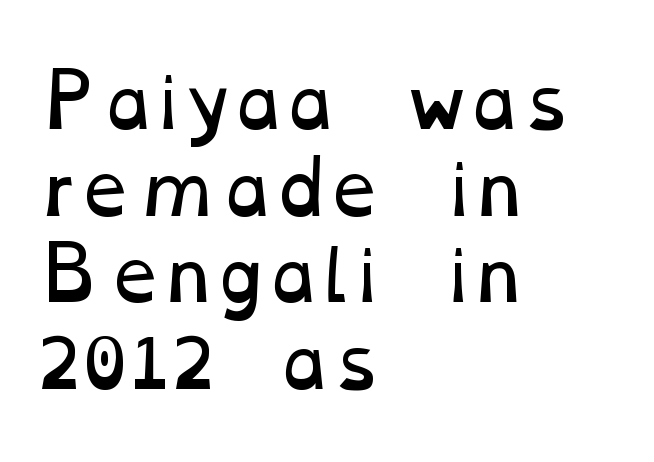
The image shows 71 px regular-weight, wide type; set left-aligned, line spacing 1.22x, normal letter spacing, not underlined; low stroke contrast and a medium x-height.
